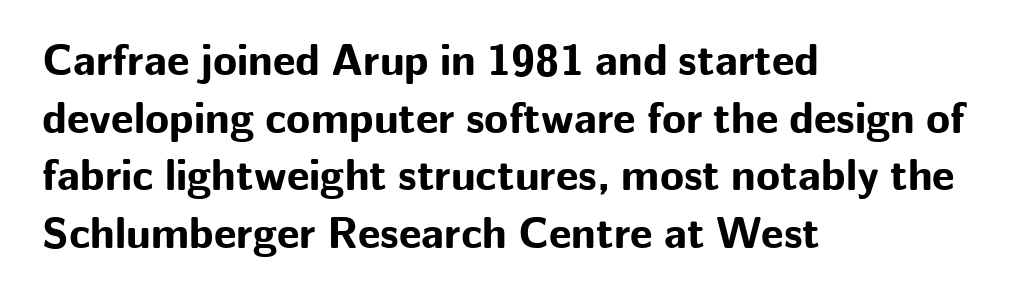
Q: Is the text bold? A: Yes.
Q: Is the text italic (slanted)? A: No, it is upright.
Q: Is the typeface a serif or a sans-serif typeface? A: Sans-serif.
Q: Is the text underlined? A: No.
Q: How is the paragraph aligned? A: Left-aligned.
Q: Is the spacing between letters normal or unusually wide? A: Normal.
Q: Is the spacing between lines tight, normal or loose? A: Normal.
Q: Width (condensed, normal, or wide)? A: Normal.
Q: Stroke contrast? A: Low.
Q: x-height? A: Medium.
Q: Monospaced? A: No.
